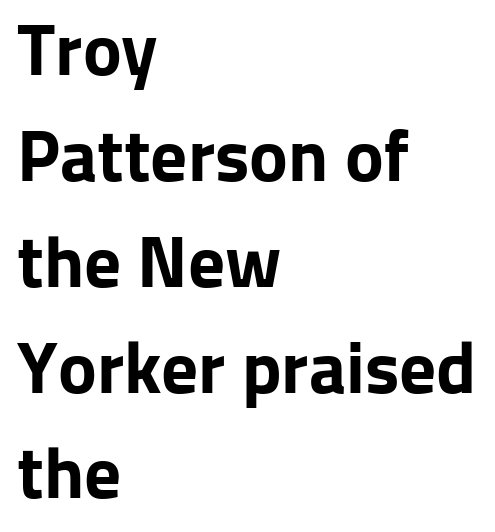
How are the letters spaced? Ordinarily, with no added tracking. Thick stems and heavy bowls — unmistakably bold. The letters advance in unequal steps, a hallmark of proportional type. A bare baseline throughout the passage. Vertically, the passage feels balanced, rows spaced as you'd expect.
